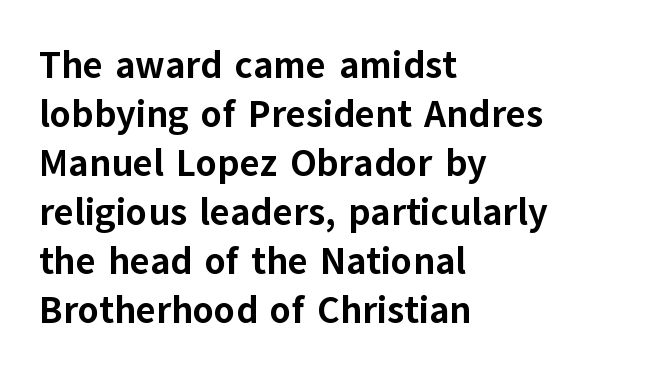
{"serif": "no", "italic": "no", "bold": "yes", "weight": "bold", "width": "normal", "stroke_contrast": "low", "x_height": "medium", "monospaced": "no", "underline": "no", "align": "left", "line_spacing": "normal", "line_spacing_ratio": 1.29, "letter_spacing": "normal", "letter_spacing_em": 0.0, "glyph_px": 38}
